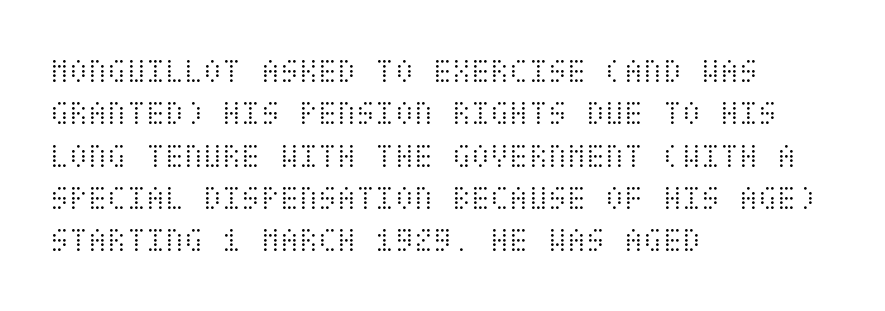
Q: Is the text bold? A: No.
Q: Is the text italic (slanted)? A: No, it is upright.
Q: Is the text underlined? A: No.
Q: How is the paragraph aligned? A: Left-aligned.
Q: Is the spacing between letters normal or unusually wide? A: Normal.
Q: Width (condensed, normal, or wide)? A: Condensed.
Q: Stroke contrast? A: Medium.
Q: x-height? A: Large.
